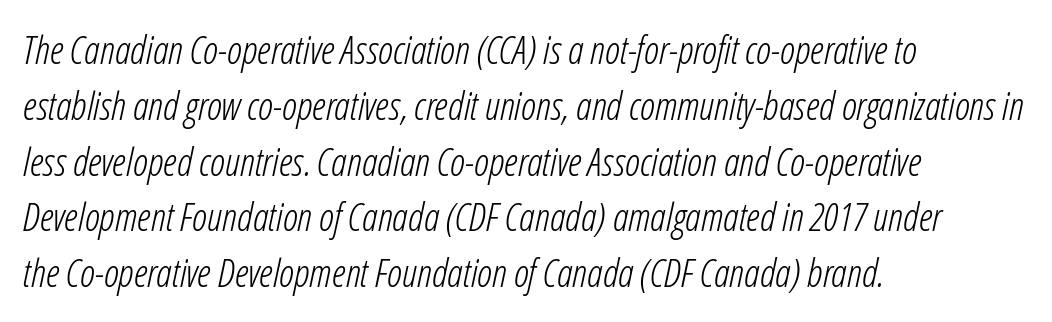
The image shows 39 px light, condensed type, italic (leaning right); set left-aligned, normal line spacing (1.43x), normal letter spacing, not underlined; low stroke contrast and a medium x-height.
